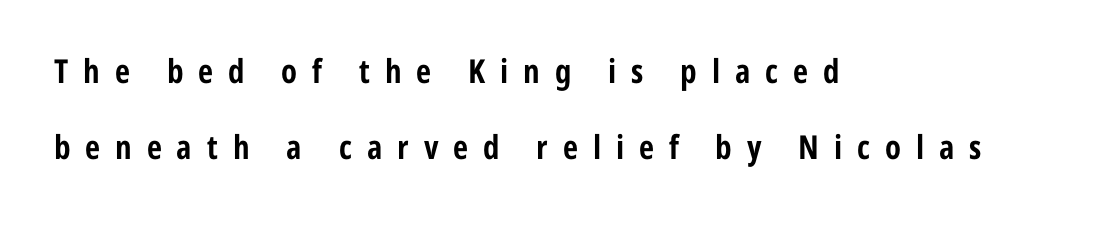
{"serif": "no", "italic": "no", "bold": "yes", "weight": "bold", "width": "condensed", "stroke_contrast": "low", "x_height": "medium", "monospaced": "no", "underline": "no", "align": "left", "line_spacing": "loose", "line_spacing_ratio": 2.3, "letter_spacing": "wide", "letter_spacing_em": 0.45, "glyph_px": 33}
